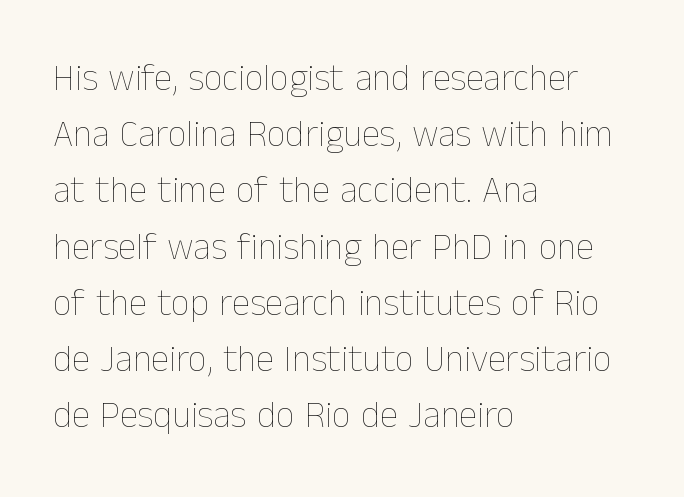
{"italic": "no", "bold": "no", "weight": "thin", "width": "normal", "stroke_contrast": "low", "x_height": "medium", "monospaced": "no", "underline": "no", "align": "left", "line_spacing": "normal", "line_spacing_ratio": 1.52, "letter_spacing": "normal", "letter_spacing_em": 0.0, "glyph_px": 37}
